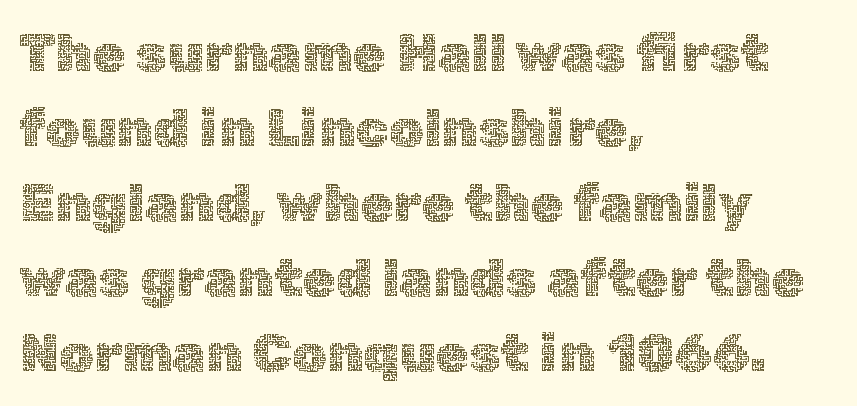
Upright lettering throughout. Rows of type keep a routine distance in the vertical direction. The string is rendered with underlining switched off. Compared with a centered layout, this one pins lines to the left instead.
